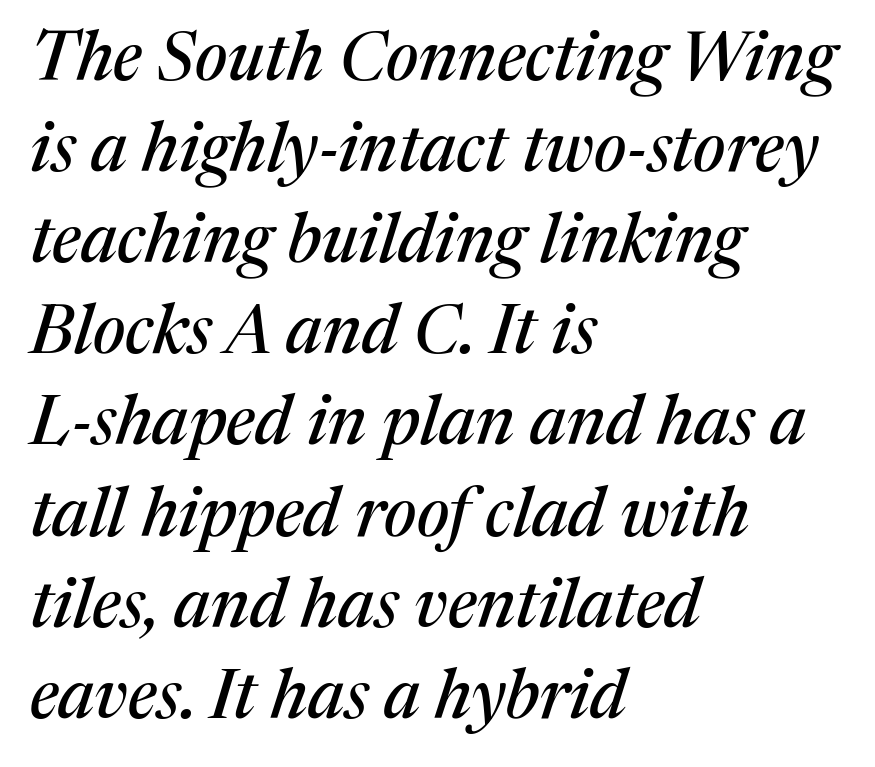
Q: Is the text italic (slanted)? A: Yes, it leans right by about 17 degrees.
Q: Is the typeface a serif or a sans-serif typeface? A: Serif.
Q: Is the text underlined? A: No.
Q: How is the paragraph aligned? A: Left-aligned.
Q: Is the spacing between letters normal or unusually wide? A: Normal.
Q: Is the spacing between lines tight, normal or loose? A: Normal.
Q: Width (condensed, normal, or wide)? A: Normal.
Q: Stroke contrast? A: Medium.
Q: x-height? A: Medium.
Q: Monospaced? A: No.
